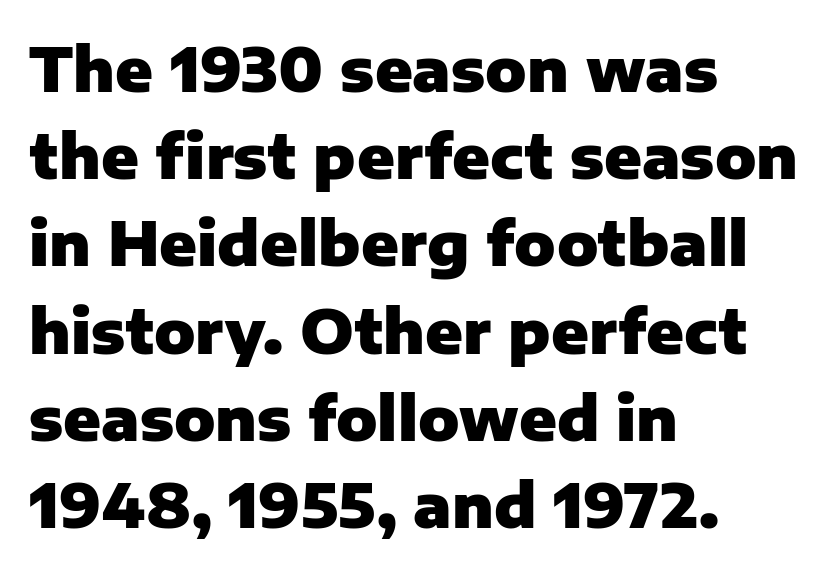
Q: Is the text bold? A: Yes.
Q: Is the text italic (slanted)? A: No, it is upright.
Q: Is the typeface a serif or a sans-serif typeface? A: Sans-serif.
Q: Is the text underlined? A: No.
Q: How is the paragraph aligned? A: Left-aligned.
Q: Is the spacing between letters normal or unusually wide? A: Normal.
Q: Is the spacing between lines tight, normal or loose? A: Normal.
Q: Width (condensed, normal, or wide)? A: Normal.
Q: Stroke contrast? A: Low.
Q: x-height? A: Medium.
Q: Monospaced? A: No.
